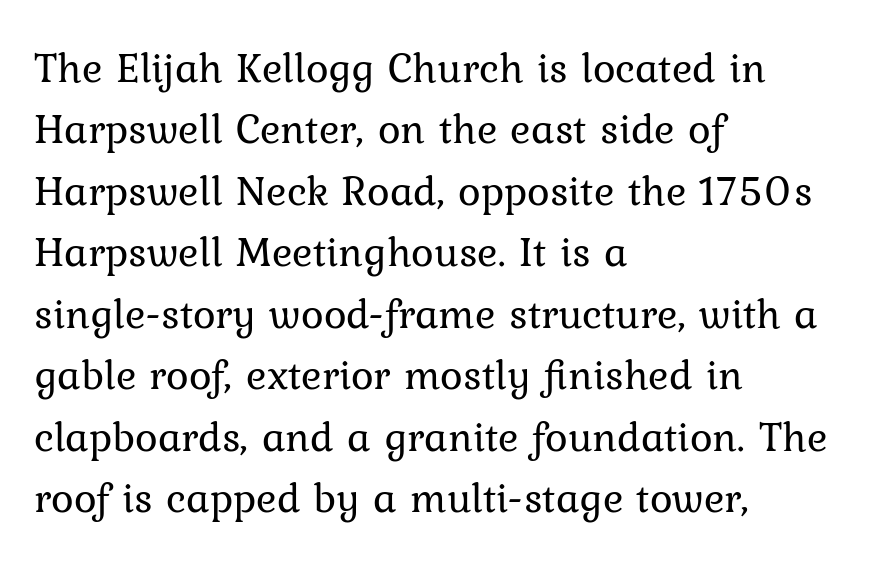
Q: Is the text bold? A: No.
Q: Is the text italic (slanted)? A: No, it is upright.
Q: Is the typeface a serif or a sans-serif typeface? A: Serif.
Q: Is the text underlined? A: No.
Q: How is the paragraph aligned? A: Left-aligned.
Q: Is the spacing between letters normal or unusually wide? A: Normal.
Q: Is the spacing between lines tight, normal or loose? A: Normal.
Q: Width (condensed, normal, or wide)? A: Normal.
Q: Stroke contrast? A: Low.
Q: x-height? A: Medium.
Q: Monospaced? A: No.
